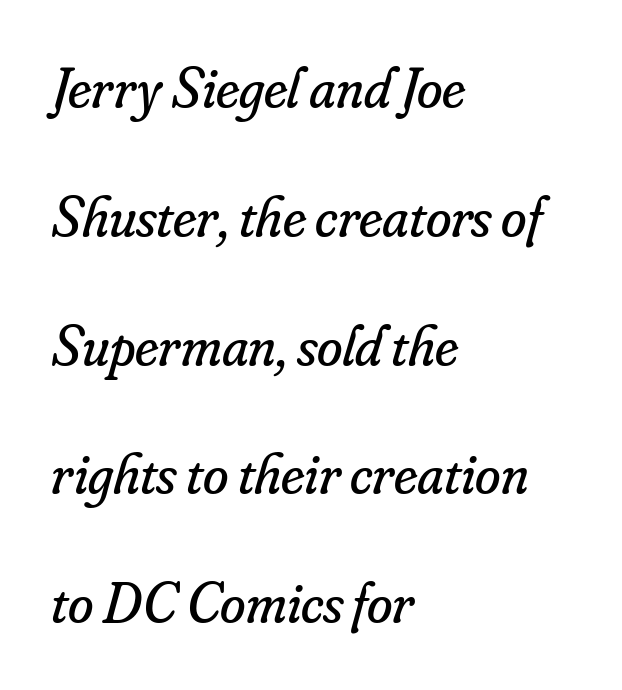
{"serif": "yes", "italic": "yes", "lean": "right", "slant_degrees": 16, "bold": "no", "weight": "regular", "width": "normal", "stroke_contrast": "low", "x_height": "small", "monospaced": "no", "underline": "no", "align": "left", "line_spacing": "loose", "line_spacing_ratio": 2.22, "letter_spacing": "normal", "letter_spacing_em": 0.0, "glyph_px": 58}
